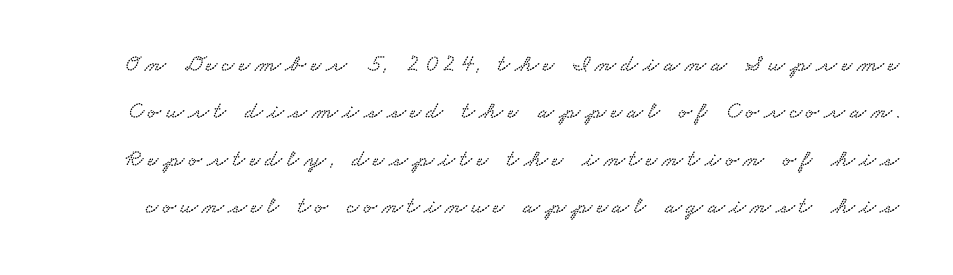
Q: Is the text underlined? A: No.
Q: Is the spacing between letters normal or unusually wide? A: Unusually wide.
Q: Is the spacing between lines tight, normal or loose? A: Loose.
